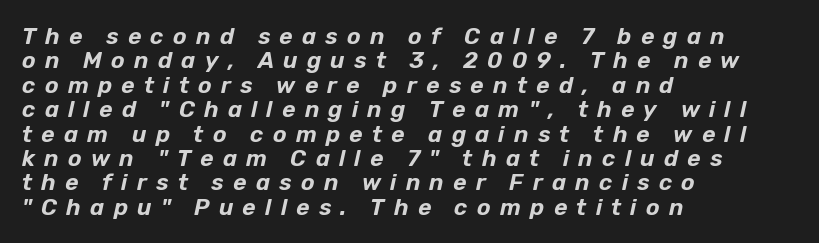
The letters are slanted; this is an italic face. Observe the wide spacing: letters keep a clear distance from each other. In terms of leading, this rendering errs on the cramped side. Any mark beneath the type? The region is blank. Line starts are locked; line ends wander.
